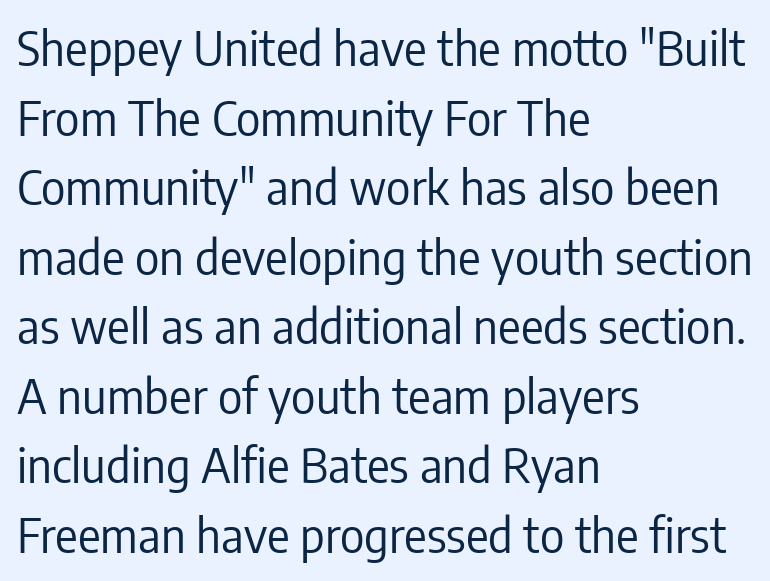
Q: Is the text bold? A: No.
Q: Is the text italic (slanted)? A: No, it is upright.
Q: Is the typeface a serif or a sans-serif typeface? A: Sans-serif.
Q: Is the text underlined? A: No.
Q: How is the paragraph aligned? A: Left-aligned.
Q: Is the spacing between letters normal or unusually wide? A: Normal.
Q: Is the spacing between lines tight, normal or loose? A: Normal.
Q: Width (condensed, normal, or wide)? A: Condensed.
Q: Stroke contrast? A: Low.
Q: x-height? A: Medium.
Q: Monospaced? A: No.
